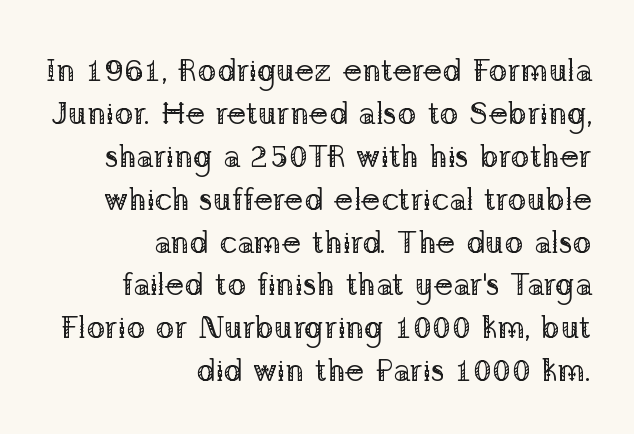
The line texture is even and compact thanks to regular tracking. The space directly below the letters is spotless. The paragraph has a hard right edge and a soft left edge. The glyphs in this specimen are seriffed.
